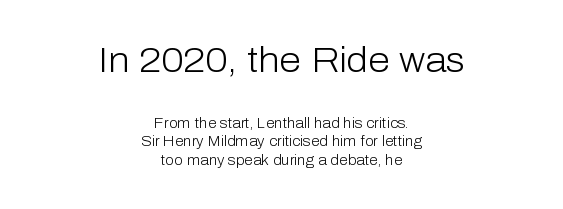
The image shows 35 px light sans-serif type, upright; set centered, normal line spacing (1.31x), normal letter spacing, not underlined; the first (top) block is 2.5x larger; low stroke contrast and a medium x-height.
